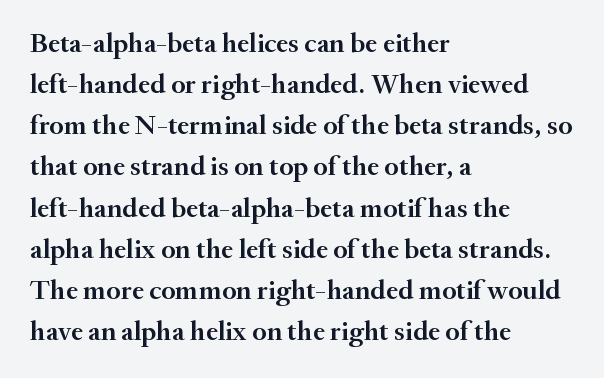
The image shows 28 px semibold serif type, upright; set left-aligned, normal line spacing (1.47x), normal letter spacing, not underlined; medium stroke contrast and a small x-height.
